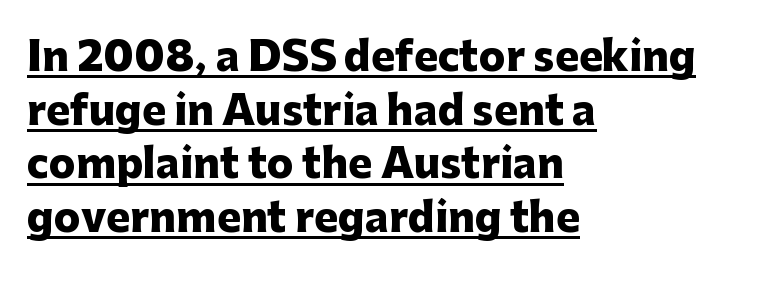
The image shows 40 px heavy sans-serif type, upright; set left-aligned, normal line spacing (1.34x), normal letter spacing, underlined; low stroke contrast and a medium x-height.
